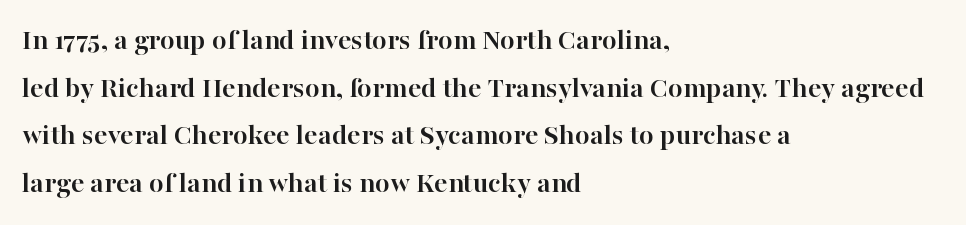
Is there much room between lines? A standard amount, neither cramped nor airy. Notice how thick the strokes are: this is what a full bold looks like. Compared with typical body copy, the letter spacing here is the same. Small tapered or slab feet sit at the stroke ends, so this counts as serif.
